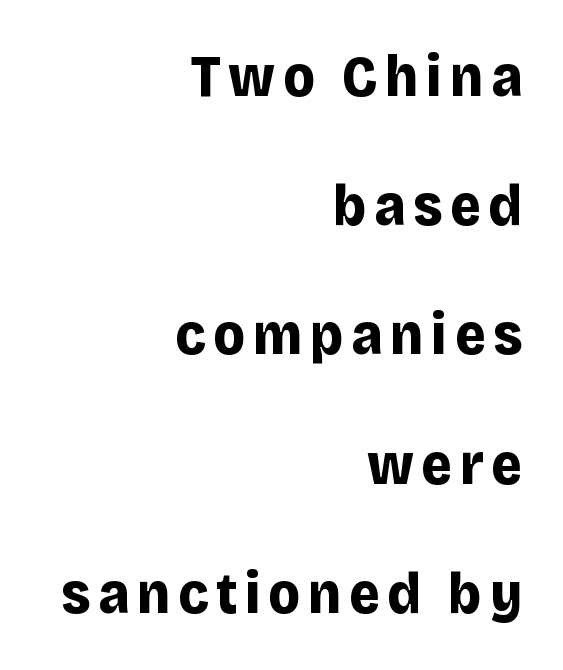
{"serif": "no", "italic": "no", "bold": "yes", "weight": "bold", "width": "normal", "stroke_contrast": "low", "x_height": "large", "monospaced": "no", "underline": "no", "align": "right", "line_spacing": "loose", "line_spacing_ratio": 2.19, "glyph_px": 59}
